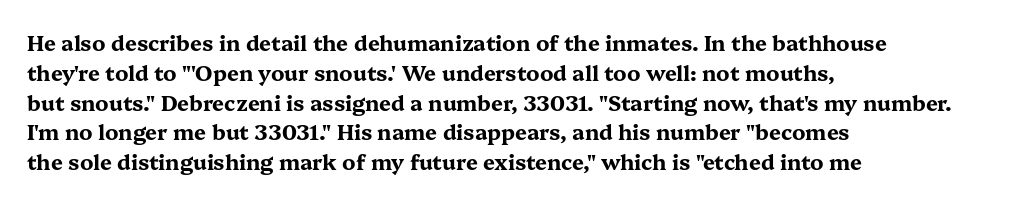
Q: Is the text bold? A: Yes.
Q: Is the text italic (slanted)? A: No, it is upright.
Q: Is the text underlined? A: No.
Q: How is the paragraph aligned? A: Left-aligned.
Q: Is the spacing between letters normal or unusually wide? A: Normal.
Q: Is the spacing between lines tight, normal or loose? A: Normal.
